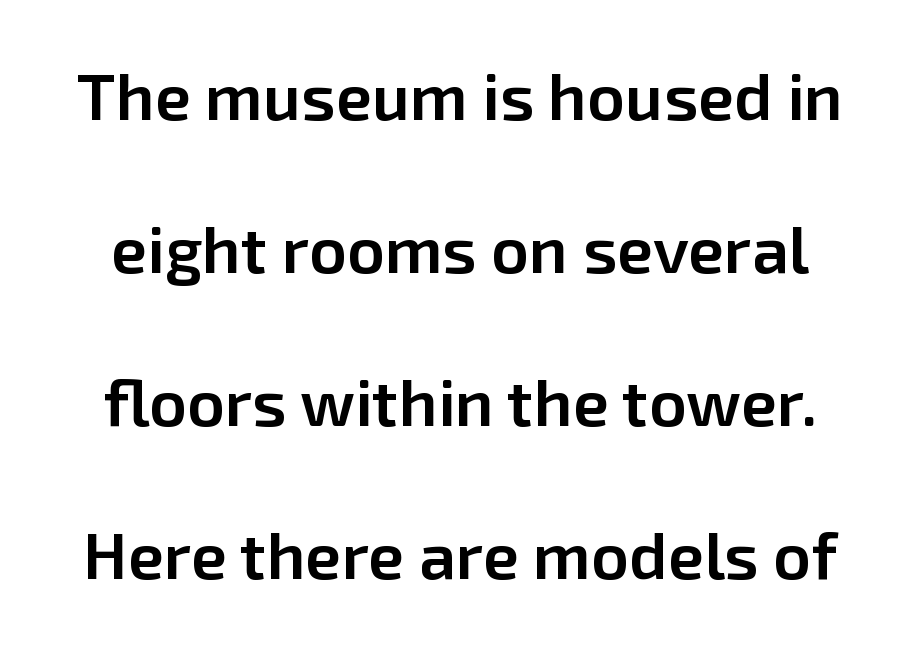
Q: Is the text bold? A: Semi-bold.
Q: Is the text italic (slanted)? A: No, it is upright.
Q: Is the typeface a serif or a sans-serif typeface? A: Sans-serif.
Q: Is the text underlined? A: No.
Q: Is the spacing between letters normal or unusually wide? A: Normal.
Q: Is the spacing between lines tight, normal or loose? A: Loose.
Q: Width (condensed, normal, or wide)? A: Normal.
Q: Stroke contrast? A: Low.
Q: x-height? A: Medium.
Q: Monospaced? A: No.
